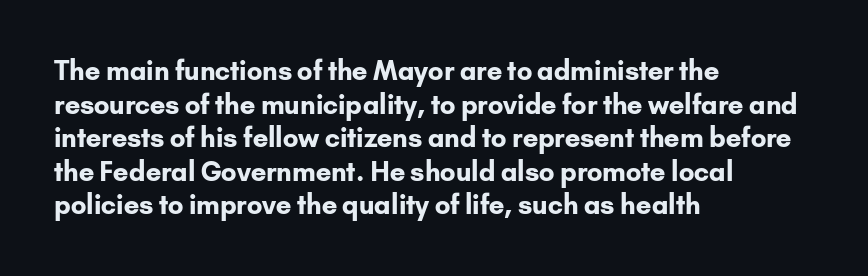
The image shows 26 px bold type, upright; set left-aligned, normal line spacing (1.29x), normal letter spacing, not underlined.
